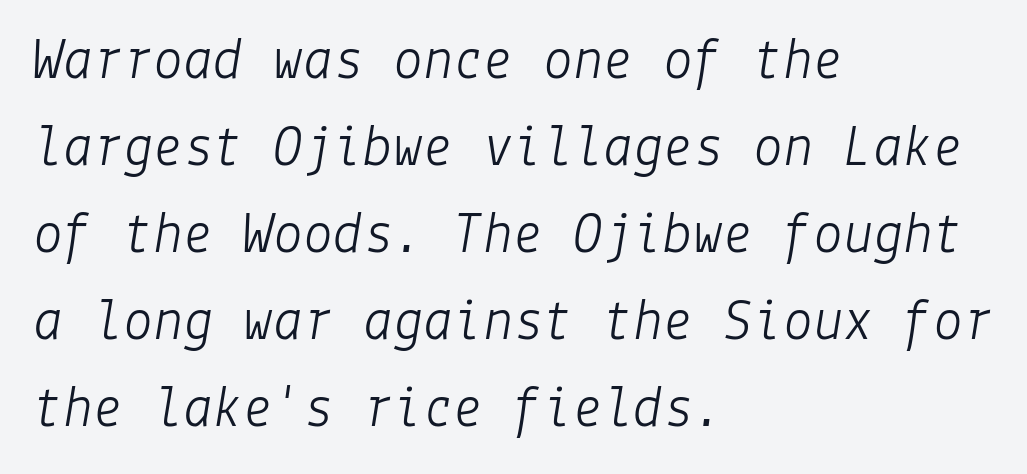
Spacing between characters is what you'd get straight out of the box. No chunkiness to these letters — they're not bold. Would a proofreader flag this as italicized? Yes. Only glyphs here, with clear space below each row. Baseline-to-baseline distance is the conventional proportion of letter height. Which margin do the lines hug? The left one — the right edge is uneven.
